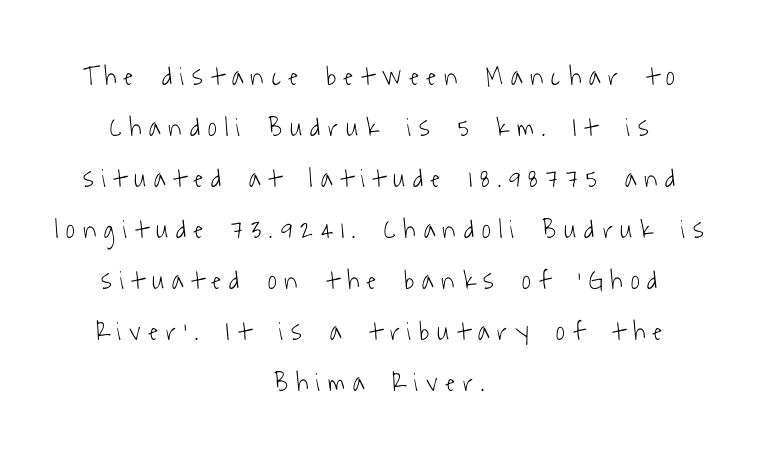
Underlining? Definitely not there. Counters stay open thanks to moderate or lighter strokes. This rendering widens character spacing well past its baseline value. Which margin do the lines hug? Neither — every line sits in the middle.
